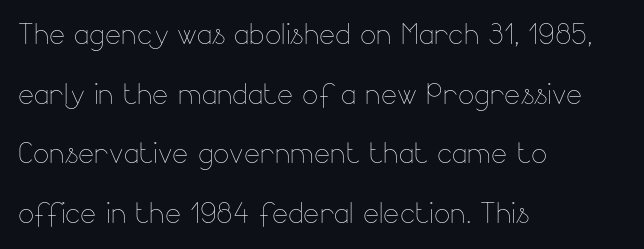
The image shows 38 px thin type, upright; set left-aligned, normal line spacing (1.57x), normal letter spacing, not underlined; low stroke contrast and a small x-height.
